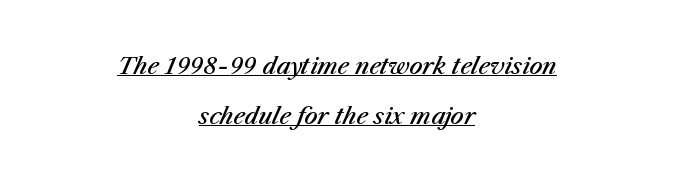
The image shows 23 px text type, italic (leaning right); set centered, loose line spacing (2.17x), normal letter spacing, underlined.
